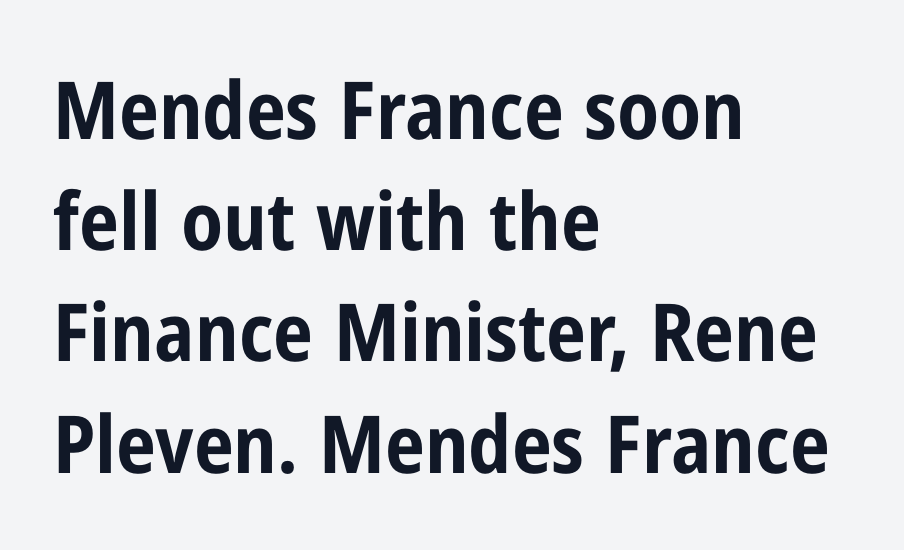
The image shows 80 px bold, condensed sans-serif type, upright; set left-aligned, normal line spacing (1.39x), normal letter spacing, not underlined; low stroke contrast and a medium x-height.
